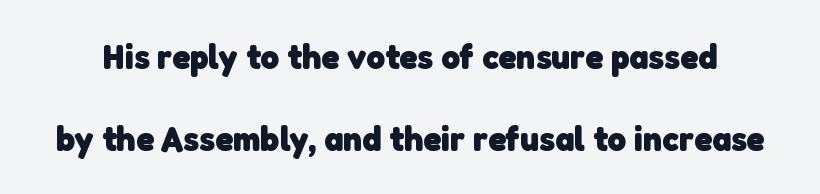
The image shows 36 px heavy sans-serif type; set loose line spacing (2.28x), normal letter spacing, not underlined; low stroke contrast and a medium x-height.
